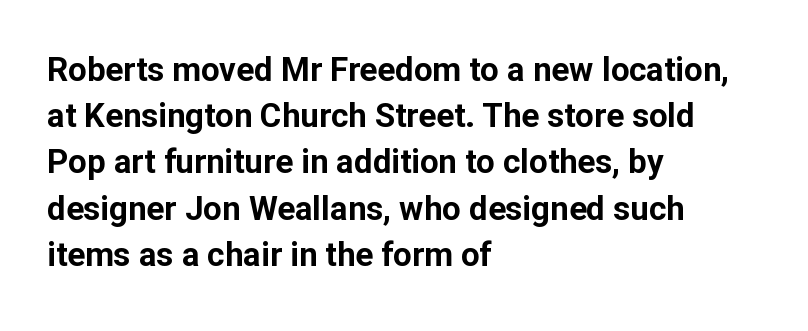
The image shows 33 px bold sans-serif type, upright; set left-aligned, normal line spacing (1.4x), normal letter spacing, not underlined; low stroke contrast and a medium x-height.
